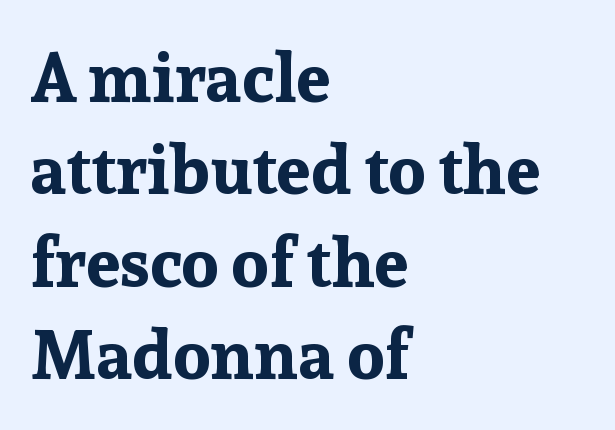
Q: Is the text bold? A: Yes.
Q: Is the text italic (slanted)? A: No, it is upright.
Q: Is the typeface a serif or a sans-serif typeface? A: Serif.
Q: Is the text underlined? A: No.
Q: How is the paragraph aligned? A: Left-aligned.
Q: Is the spacing between letters normal or unusually wide? A: Normal.
Q: Is the spacing between lines tight, normal or loose? A: Normal.
Q: Width (condensed, normal, or wide)? A: Normal.
Q: Stroke contrast? A: Low.
Q: x-height? A: Medium.
Q: Monospaced? A: No.
